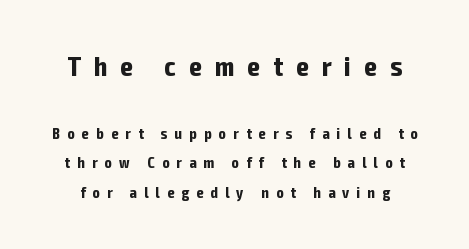
Between these two stacked blocks, the higher one wins on size. The type sits square on the baseline with zero lean. In terms of weight, the rendering is a true, heavy bold. The rendering uses a large line-height, opening up the rows. Here the glyphs are tracked loosely, breaking word shapes into spaced letters. The baseline area is clear.
